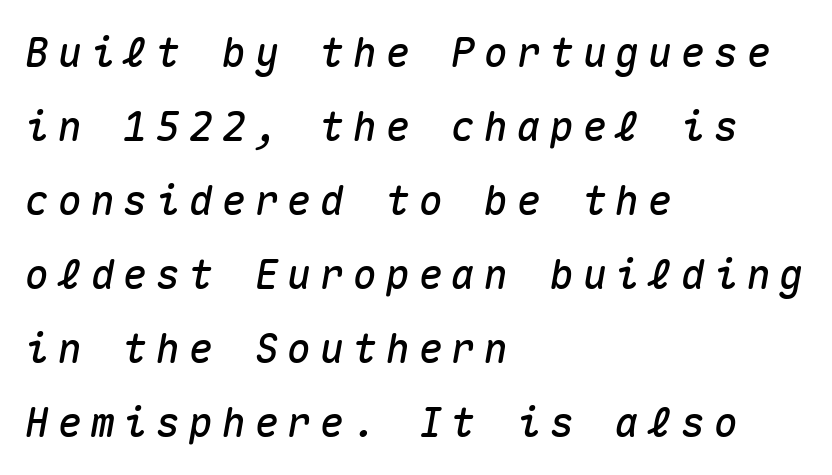
The image shows 40 px text type, italic (leaning right), monospaced; set left-aligned, line spacing 1.85x, unusually wide letter spacing (+0.22 em), not underlined; medium stroke contrast and a medium x-height.
